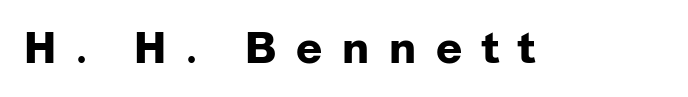
Q: Is the text bold? A: Yes.
Q: Is the text italic (slanted)? A: No, it is upright.
Q: Is the typeface a serif or a sans-serif typeface? A: Sans-serif.
Q: Is the text underlined? A: No.
Q: Is the spacing between letters normal or unusually wide? A: Unusually wide.
Q: Width (condensed, normal, or wide)? A: Normal.
Q: Stroke contrast? A: Low.
Q: x-height? A: Medium.
Q: Monospaced? A: No.
